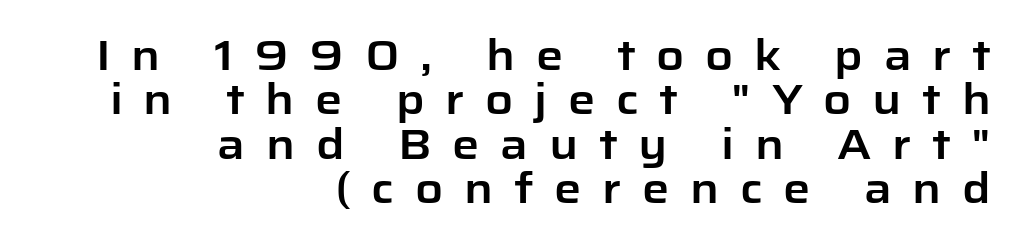
The image shows 43 px sans-serif type, upright; set right-aligned, tight line spacing (1.03x), unusually wide letter spacing (+0.48 em), not underlined; low stroke contrast and a medium x-height.
